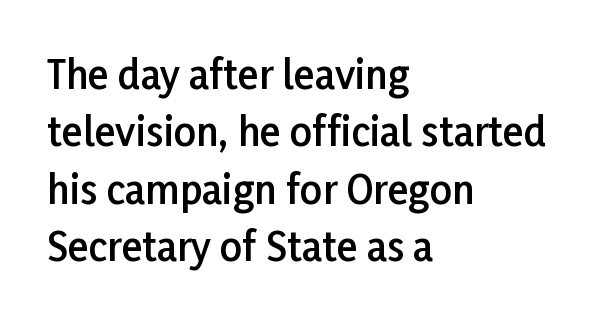
Q: Is the text bold? A: Semi-bold.
Q: Is the text italic (slanted)? A: No, it is upright.
Q: Is the typeface a serif or a sans-serif typeface? A: Sans-serif.
Q: Is the text underlined? A: No.
Q: How is the paragraph aligned? A: Left-aligned.
Q: Is the spacing between letters normal or unusually wide? A: Normal.
Q: Is the spacing between lines tight, normal or loose? A: Normal.
Q: Width (condensed, normal, or wide)? A: Normal.
Q: Stroke contrast? A: Low.
Q: x-height? A: Medium.
Q: Monospaced? A: No.
